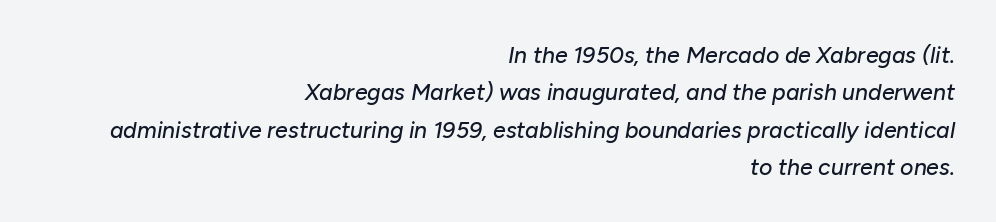
Q: Is the text italic (slanted)? A: Yes, it leans right by about 10 degrees.
Q: Is the text underlined? A: No.
Q: How is the paragraph aligned? A: Right-aligned.
Q: Is the spacing between letters normal or unusually wide? A: Normal.
Q: Is the spacing between lines tight, normal or loose? A: Normal.
